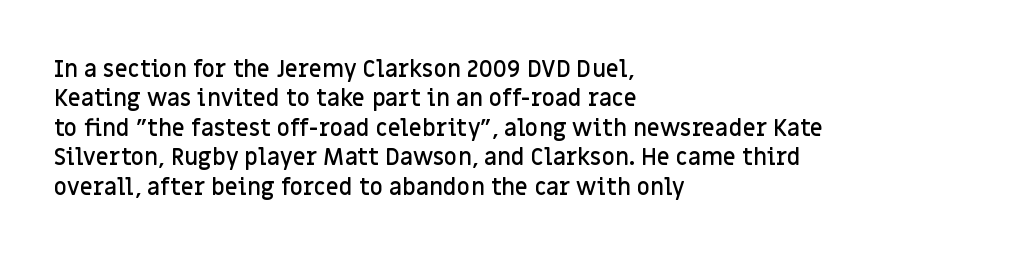
{"italic": "no", "bold": "semi", "underline": "no", "align": "left", "line_spacing": "normal", "line_spacing_ratio": 1.28, "letter_spacing": "normal", "letter_spacing_em": 0.0, "glyph_px": 23}
